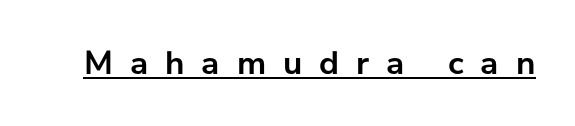
{"serif": "no", "italic": "no", "bold": "yes", "weight": "semibold", "width": "normal", "stroke_contrast": "low", "x_height": "medium", "monospaced": "no", "underline": "yes", "letter_spacing": "wide", "letter_spacing_em": 0.5, "glyph_px": 34}
